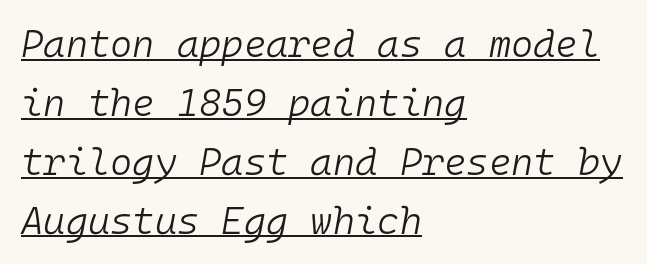
Q: Is the text bold? A: No.
Q: Is the text italic (slanted)? A: Yes, it leans right by about 10 degrees.
Q: Is the text underlined? A: Yes.
Q: How is the paragraph aligned? A: Left-aligned.
Q: Is the spacing between letters normal or unusually wide? A: Normal.
Q: Is the spacing between lines tight, normal or loose? A: Normal.
Q: Width (condensed, normal, or wide)? A: Normal.
Q: Stroke contrast? A: Low.
Q: x-height? A: Medium.
Q: Monospaced? A: Yes.
